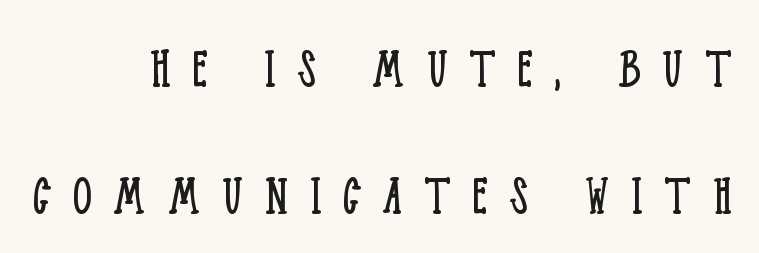
The image shows 60 px light, condensed serif type, upright; set right-aligned, loose line spacing (2.11x), unusually wide letter spacing (+0.36 em), not underlined; low stroke contrast and a large x-height.
